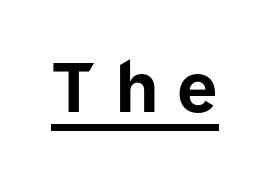
Q: Is the text bold? A: Yes.
Q: Is the text italic (slanted)? A: No, it is upright.
Q: Is the typeface a serif or a sans-serif typeface? A: Sans-serif.
Q: Is the text underlined? A: Yes.
Q: Is the spacing between letters normal or unusually wide? A: Unusually wide.
Q: Width (condensed, normal, or wide)? A: Normal.
Q: Stroke contrast? A: Low.
Q: x-height? A: Medium.
Q: Monospaced? A: No.
